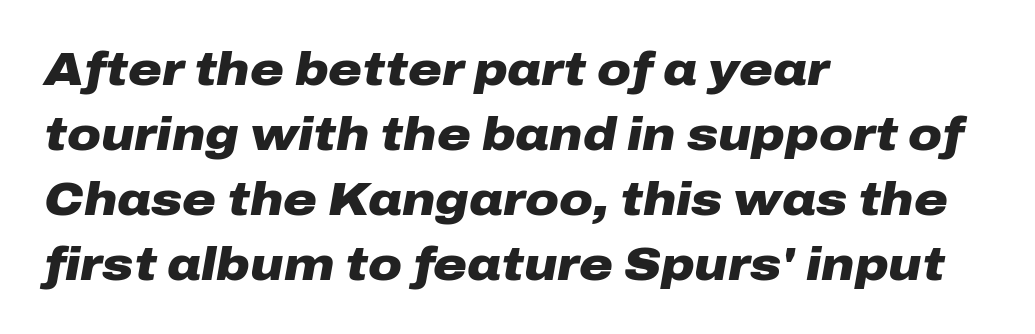
{"italic": "yes", "lean": "right", "slant_degrees": 10, "bold": "yes", "weight": "heavy", "width": "wide", "stroke_contrast": "low", "x_height": "medium", "monospaced": "no", "underline": "no", "align": "left", "line_spacing": "normal", "line_spacing_ratio": 1.41, "letter_spacing": "normal", "letter_spacing_em": 0.0, "glyph_px": 46}
